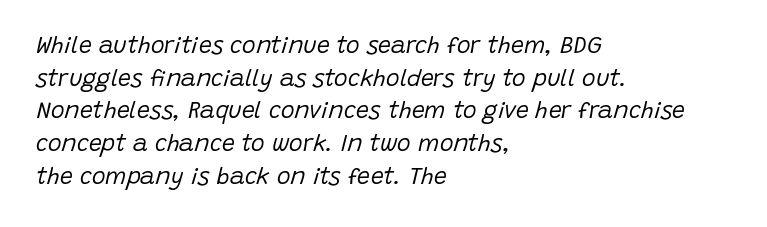
{"italic": "yes", "lean": "right", "slant_degrees": 15, "bold": "no", "underline": "no", "align": "left", "line_spacing": "normal", "line_spacing_ratio": 1.42, "letter_spacing": "normal", "letter_spacing_em": 0.0, "glyph_px": 23}
